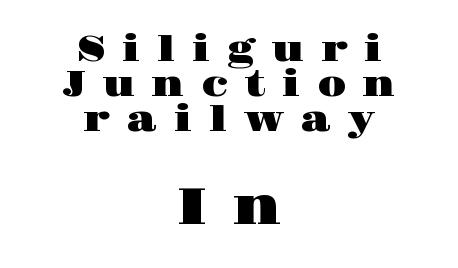
If you measured baseline to baseline, you'd find a short distance. Stroke terminals: seriffed. This is the regular roman posture of the typeface. Does the bottom block carry the larger type? Yes, it does. The face used here is proportionally spaced, like ordinary book or web type. Glyph-to-glyph distance is far greater than everyday printed text.
